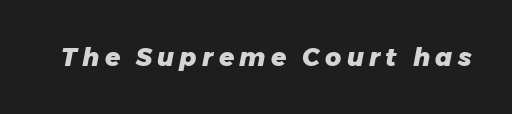
The image shows 25 px bold type, italic (leaning right); set unusually wide letter spacing (+0.21 em), not underlined.
